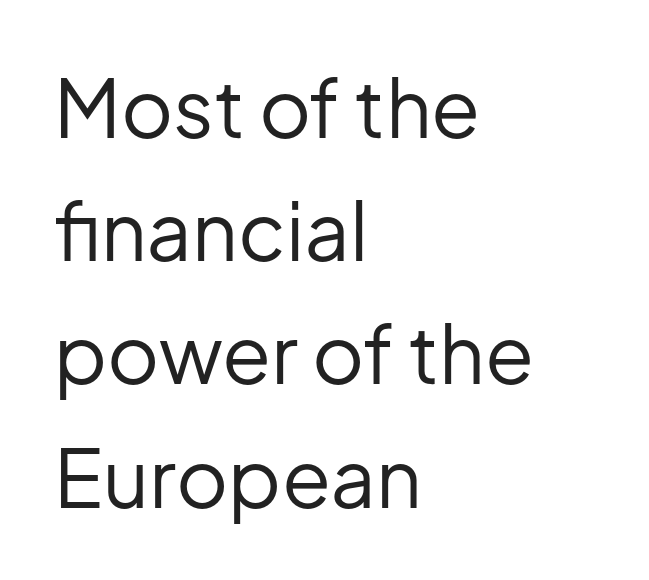
Q: Is the text bold? A: No.
Q: Is the text italic (slanted)? A: No, it is upright.
Q: Is the typeface a serif or a sans-serif typeface? A: Sans-serif.
Q: Is the text underlined? A: No.
Q: How is the paragraph aligned? A: Left-aligned.
Q: Is the spacing between letters normal or unusually wide? A: Normal.
Q: Is the spacing between lines tight, normal or loose? A: Normal.
Q: Width (condensed, normal, or wide)? A: Normal.
Q: Stroke contrast? A: Low.
Q: x-height? A: Medium.
Q: Monospaced? A: No.
